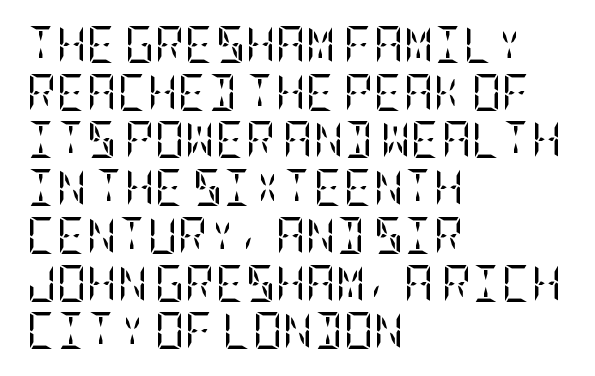
The image shows 37 px regular-weight, condensed serif type, upright; set left-aligned, normal line spacing (1.29x), normal letter spacing, not underlined; low stroke contrast and a large x-height.
